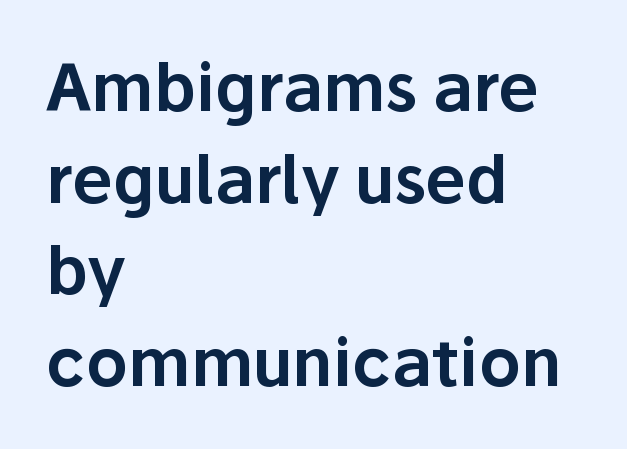
The image shows 65 px sans-serif type, upright; set left-aligned, normal line spacing (1.41x), normal letter spacing, not underlined; low stroke contrast and a medium x-height.
